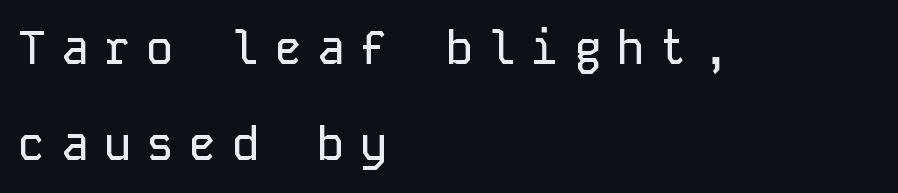
{"serif": "no", "italic": "no", "width": "normal", "stroke_contrast": "low", "x_height": "medium", "monospaced": "yes", "underline": "no", "align": "left", "line_spacing": "loose", "line_spacing_ratio": 2.09, "letter_spacing": "wide", "letter_spacing_em": 0.33, "glyph_px": 46}
